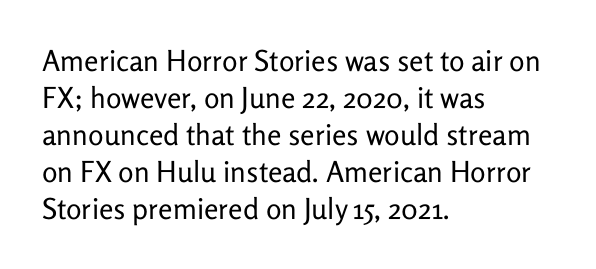
Q: Is the text bold? A: No.
Q: Is the text italic (slanted)? A: No, it is upright.
Q: Is the typeface a serif or a sans-serif typeface? A: Sans-serif.
Q: Is the text underlined? A: No.
Q: How is the paragraph aligned? A: Left-aligned.
Q: Is the spacing between letters normal or unusually wide? A: Normal.
Q: Is the spacing between lines tight, normal or loose? A: Normal.
Q: Width (condensed, normal, or wide)? A: Normal.
Q: Stroke contrast? A: Low.
Q: x-height? A: Medium.
Q: Monospaced? A: No.
